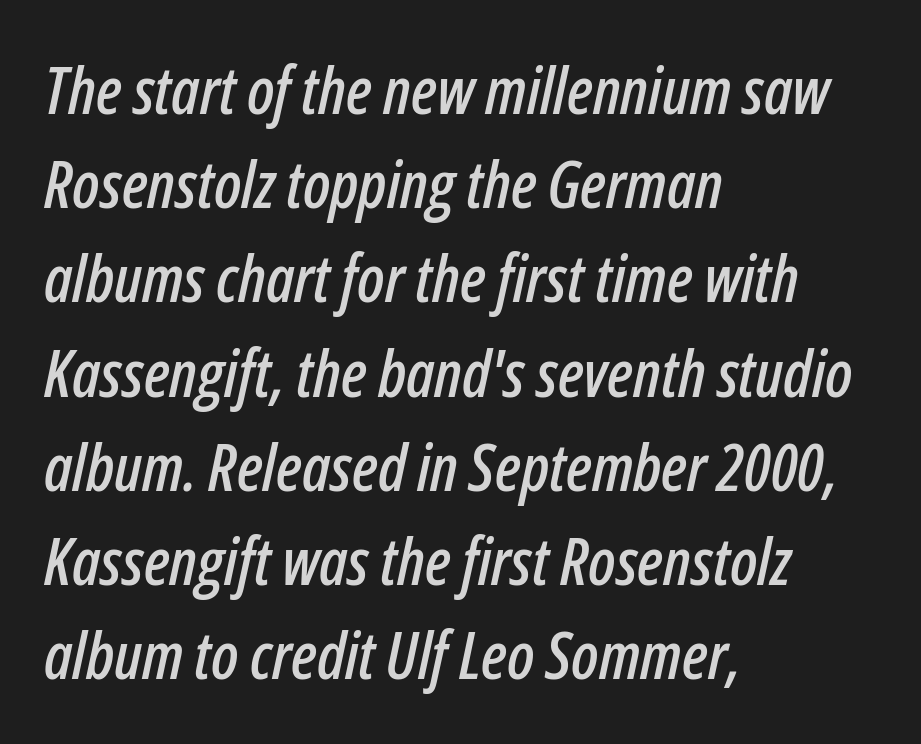
The text block is weighted toward the left margin, trailing off unevenly rightward. There's an unmistakable incline to the writing here. A clean baseline with only descenders dipping below it. Regarding leading, the lines here are spaced in the standard way.
